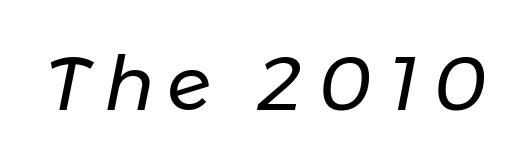
{"italic": "yes", "lean": "right", "slant_degrees": 11, "bold": "no", "weight": "regular", "width": "normal", "stroke_contrast": "low", "x_height": "medium", "monospaced": "no", "underline": "no", "glyph_px": 75}
